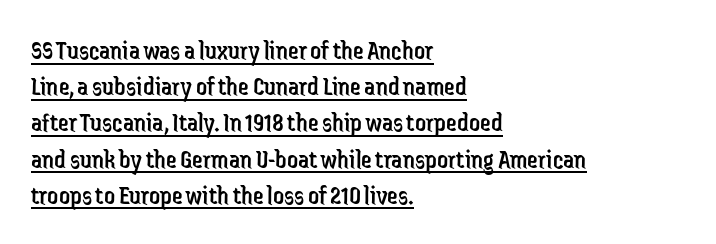
The image shows 27 px text type, upright; set left-aligned, normal line spacing (1.34x), normal letter spacing, underlined.
